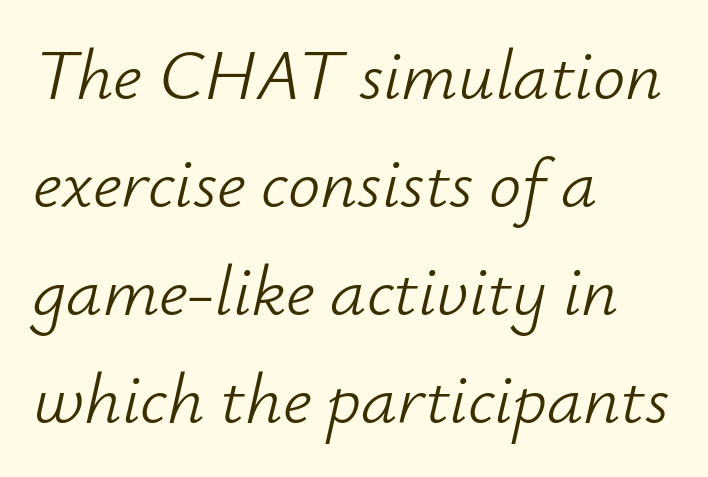
{"italic": "yes", "lean": "right", "slant_degrees": 12, "bold": "no", "weight": "light", "width": "normal", "stroke_contrast": "low", "x_height": "small", "monospaced": "no", "underline": "no", "align": "left", "line_spacing": "normal", "line_spacing_ratio": 1.5, "letter_spacing": "normal", "letter_spacing_em": 0.0, "glyph_px": 72}
